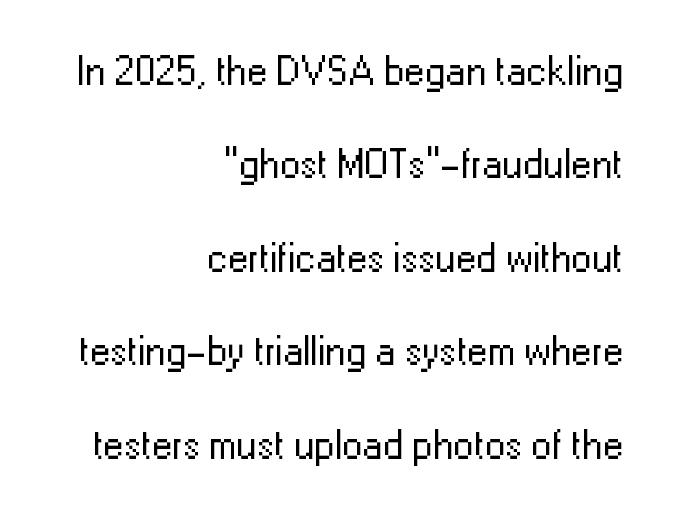
Bold? No — there's no thickening of the strokes. What kind of face is this? One without serifs — a sans. You can tell it's not italic because the verticals are truly vertical. Spacing verdict: proportional, widths tailored to each character.
